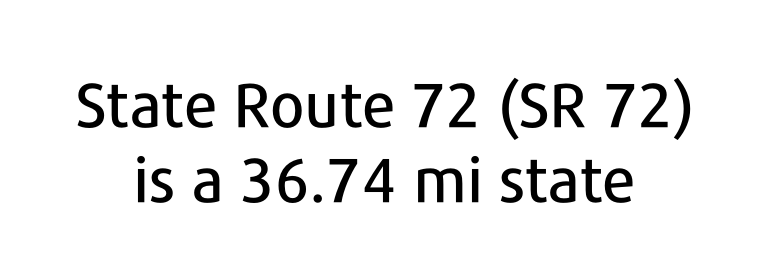
Neither beginnings nor endings align; midpoints do. Italic: no, the glyphs are upright roman. Stroke terminals: plain, sans-serif. Observe the ordinary spacing: letters are neighbours, not strangers.
